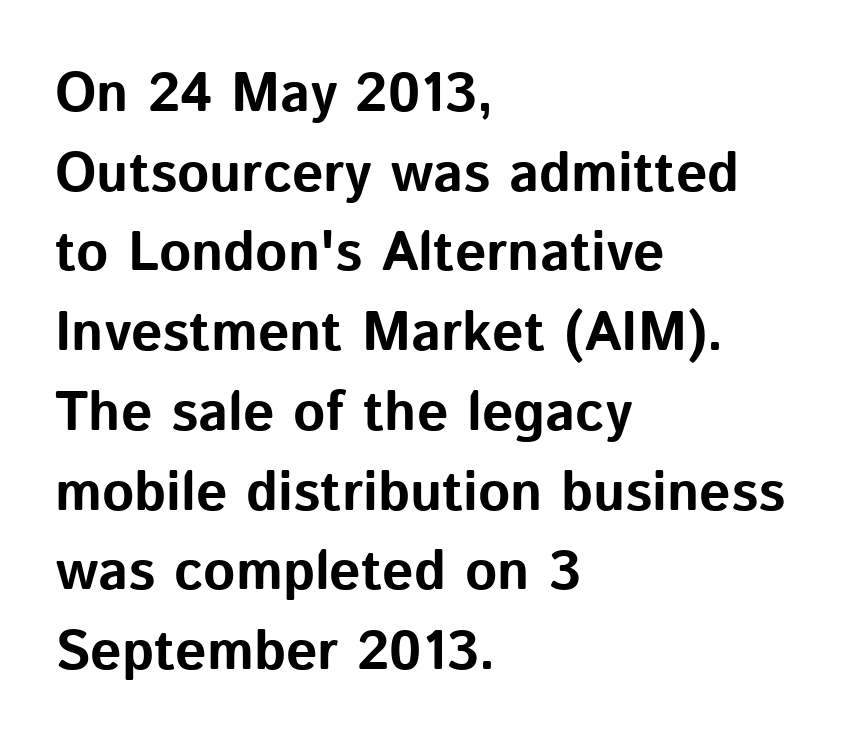
The characters look thick and weighty, a clear bold. Each letter keeps its own natural width here, so spacing adapts to shape. Style check: upright. Left-aligned paragraph, ragged on the right.
